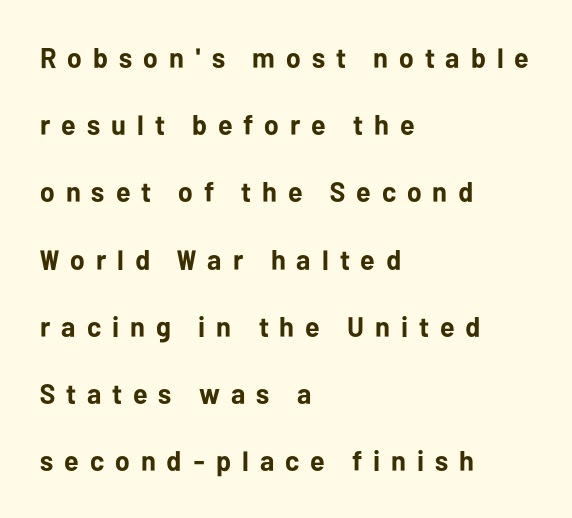
Q: Is the text bold? A: Yes.
Q: Is the text italic (slanted)? A: No, it is upright.
Q: Is the typeface a serif or a sans-serif typeface? A: Sans-serif.
Q: Is the text underlined? A: No.
Q: How is the paragraph aligned? A: Left-aligned.
Q: Is the spacing between letters normal or unusually wide? A: Unusually wide.
Q: Is the spacing between lines tight, normal or loose? A: Loose.
Q: Width (condensed, normal, or wide)? A: Normal.
Q: Stroke contrast? A: Low.
Q: x-height? A: Medium.
Q: Monospaced? A: No.
